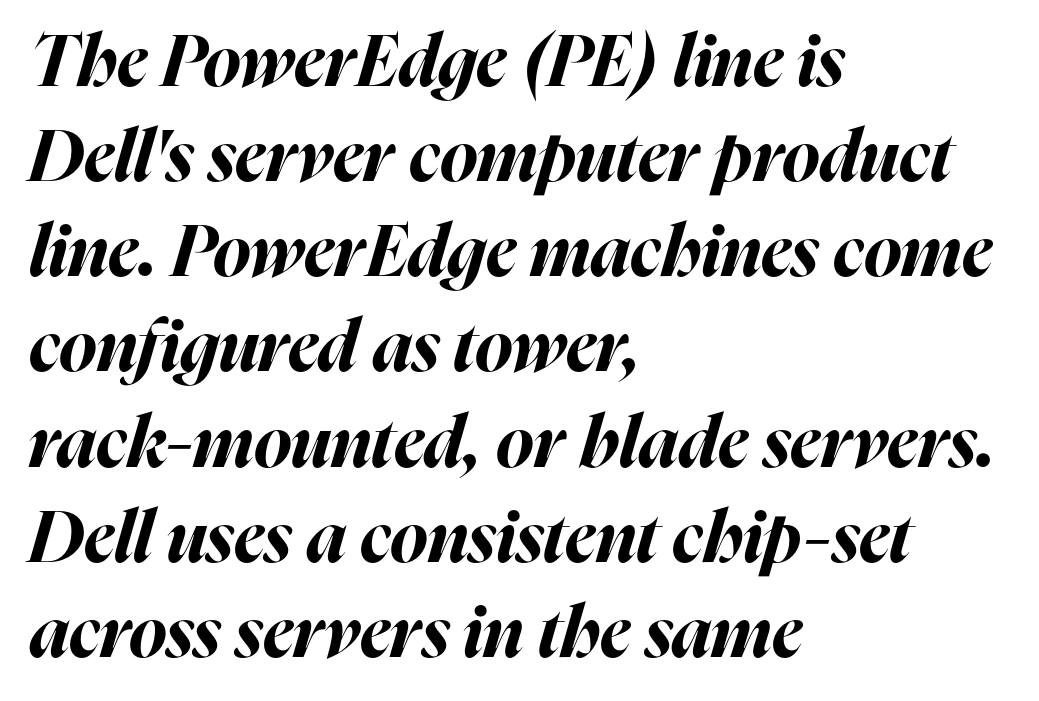
{"italic": "yes", "lean": "right", "slant_degrees": 16, "bold": "yes", "weight": "bold", "width": "normal", "stroke_contrast": "high", "x_height": "medium", "monospaced": "no", "underline": "no", "align": "left", "line_spacing": "normal", "line_spacing_ratio": 1.34, "letter_spacing": "normal", "letter_spacing_em": 0.0, "glyph_px": 71}
